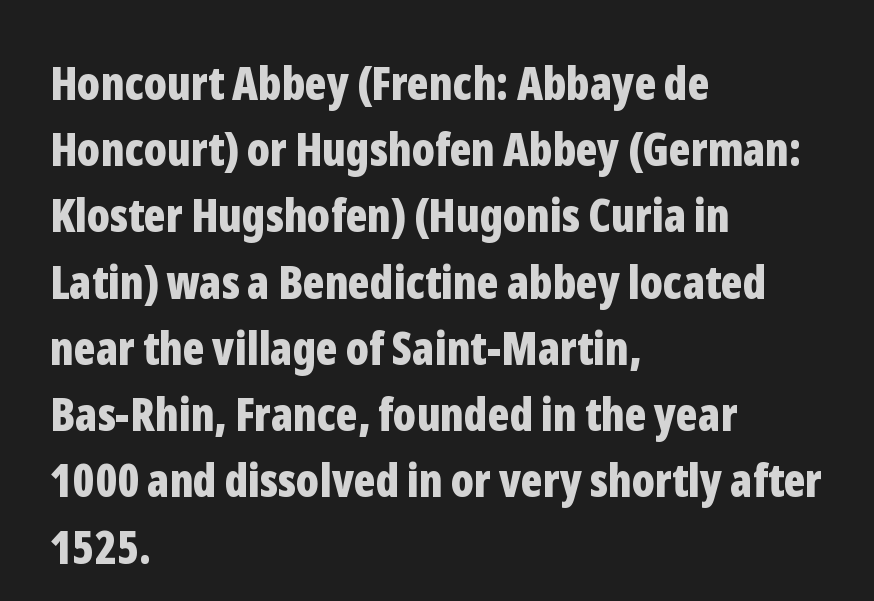
Is there much room between lines? A standard amount, neither cramped nor airy. Observe the absence of serifs on each vertical stroke in this sample. Rendered with straight, roman letterforms. Reading down the block, your eye returns to a fixed left position each line. Each letter keeps its own natural width here, so spacing adapts to shape. This rendering leaves character spacing at its baseline value.
